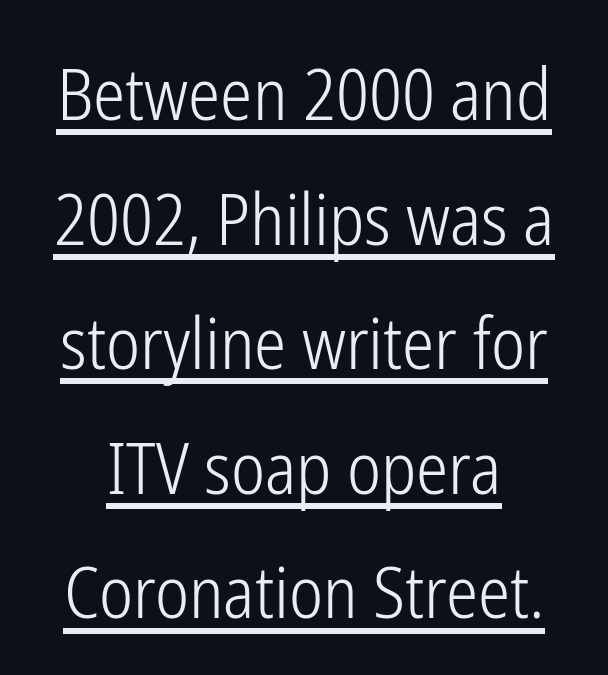
{"serif": "no", "italic": "no", "bold": "no", "weight": "light", "width": "condensed", "stroke_contrast": "low", "x_height": "medium", "monospaced": "no", "underline": "yes", "line_spacing_ratio": 1.73, "letter_spacing": "normal", "letter_spacing_em": 0.0, "glyph_px": 72}
